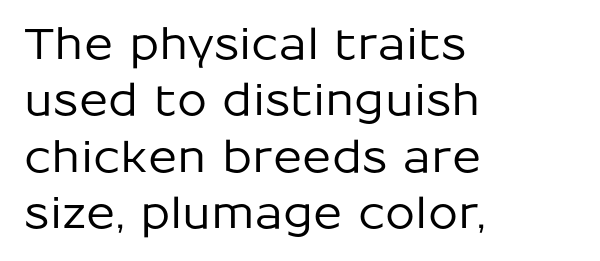
Q: Is the text italic (slanted)? A: No, it is upright.
Q: Is the typeface a serif or a sans-serif typeface? A: Sans-serif.
Q: Is the text underlined? A: No.
Q: How is the paragraph aligned? A: Left-aligned.
Q: Is the spacing between letters normal or unusually wide? A: Normal.
Q: Is the spacing between lines tight, normal or loose? A: Normal.
Q: Width (condensed, normal, or wide)? A: Normal.
Q: Stroke contrast? A: Low.
Q: x-height? A: Medium.
Q: Monospaced? A: No.
